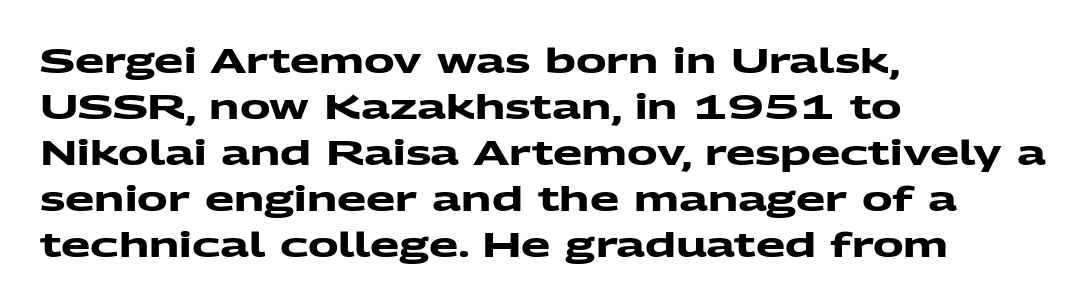
Q: Is the text bold? A: Yes.
Q: Is the typeface a serif or a sans-serif typeface? A: Sans-serif.
Q: Is the text underlined? A: No.
Q: How is the paragraph aligned? A: Left-aligned.
Q: Is the spacing between letters normal or unusually wide? A: Normal.
Q: Is the spacing between lines tight, normal or loose? A: Normal.
Q: Width (condensed, normal, or wide)? A: Wide.
Q: Stroke contrast? A: Medium.
Q: x-height? A: Medium.
Q: Monospaced? A: No.
